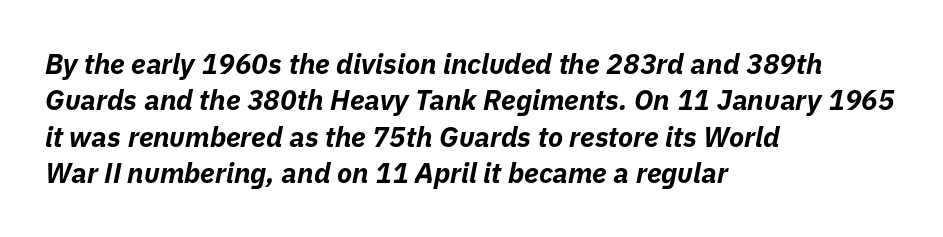
The words here are not underlined. Does the lettering tilt? It does — this is italic. Left-aligned paragraph, ragged on the right. Heft: maximum for text — a bold. The gaps between neighbouring characters are ordinary and unremarkable. Here the designer chose a conventional face with non-uniform glyph widths.
